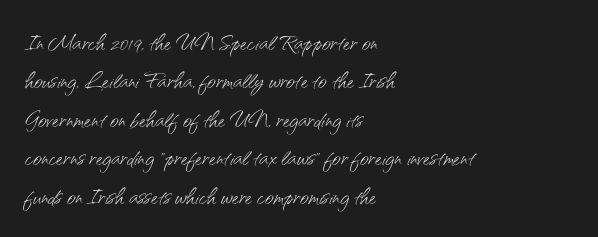
Think of a printed novel: that variable character pitch is what you see here. The rendering uses a moderate line-height, typical for paragraphs. The characters display no serif detailing; their extremities are plain. Has an underline been added? It has not.
